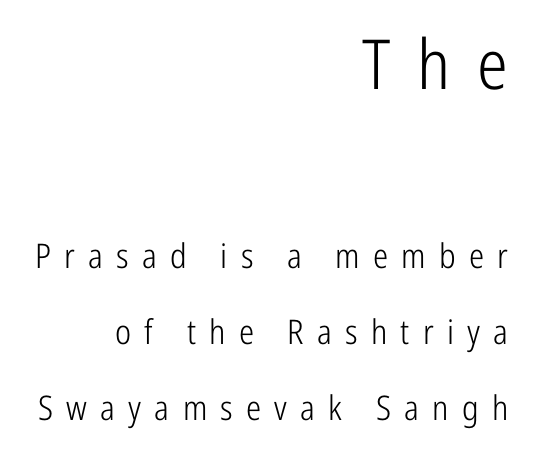
{"serif": "no", "italic": "no", "bold": "no", "weight": "light", "width": "condensed", "stroke_contrast": "low", "x_height": "medium", "monospaced": "no", "underline": "no", "align": "right", "line_spacing": "loose", "line_spacing_ratio": 2.24, "letter_spacing": "wide", "letter_spacing_em": 0.39, "larger_block": "first", "size_ratio": 2.03, "glyph_px": 69}
